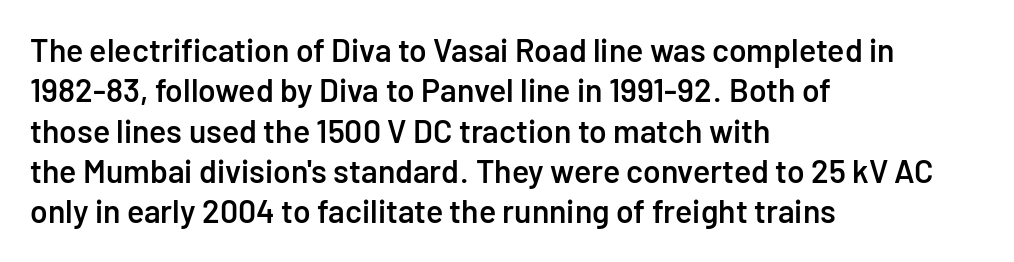
The image shows 32 px semibold sans-serif type, upright; set left-aligned, normal line spacing (1.26x), normal letter spacing, not underlined; low stroke contrast and a medium x-height.
